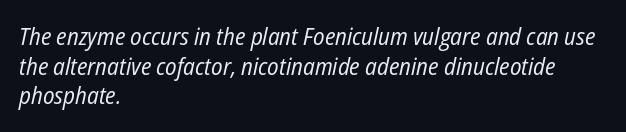
{"italic": "yes", "lean": "right", "slant_degrees": 12, "bold": "no", "underline": "no", "align": "left", "line_spacing_ratio": 1.23, "letter_spacing": "normal", "letter_spacing_em": 0.0, "glyph_px": 24}
